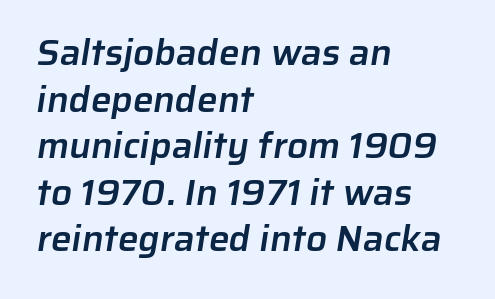
The image shows 37 px semibold sans-serif type; set left-aligned, normal line spacing (1.26x), normal letter spacing, not underlined; low stroke contrast and a medium x-height.
